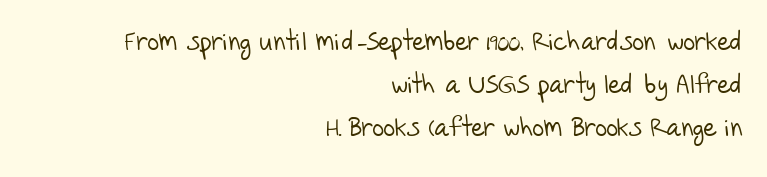
{"bold": "no", "underline": "no", "align": "right", "line_spacing": "normal", "line_spacing_ratio": 1.66, "letter_spacing": "normal", "letter_spacing_em": 0.0, "glyph_px": 26}
